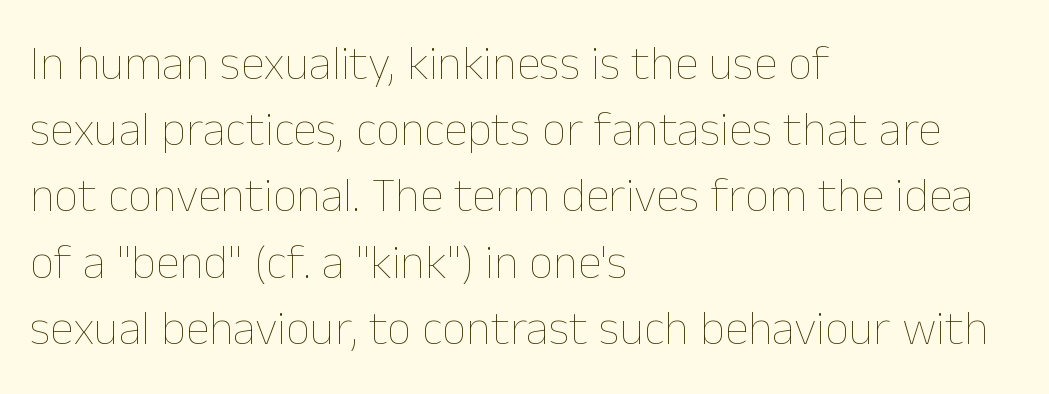
Inter-character spacing is left at the font's built-in metrics. Typeset ragged right — the left edge is the straight one. Nobody drew a line under any word here. The letters stand upright; this is a roman face. The passage shown is not bold in any degree. You could not count columns in this text — the font is proportionally spaced.
